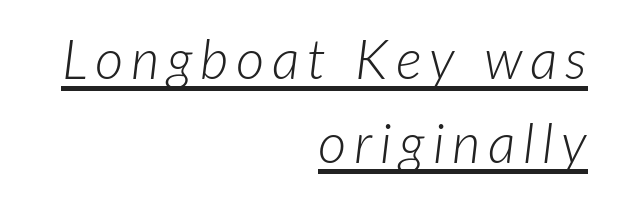
The image shows 55 px light type, italic (leaning right); set right-aligned, normal line spacing (1.52x), underlined; low stroke contrast and a medium x-height.
